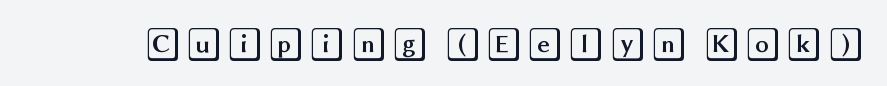
Q: Is the text italic (slanted)? A: No, it is upright.
Q: Is the text underlined? A: No.
Q: Width (condensed, normal, or wide)? A: Wide.
Q: x-height? A: Large.
